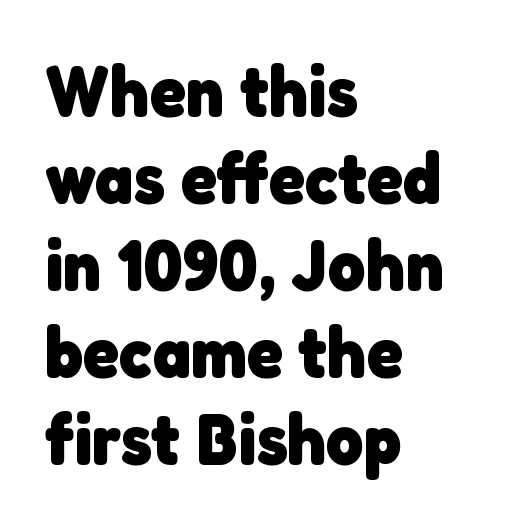
The image shows 72 px heavy sans-serif type; set left-aligned, line spacing 1.21x, normal letter spacing, not underlined; low stroke contrast and a medium x-height.
